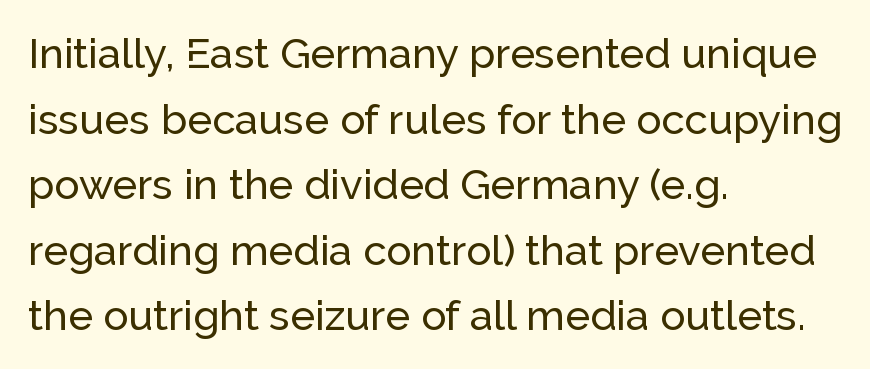
Q: Is the text italic (slanted)? A: No, it is upright.
Q: Is the typeface a serif or a sans-serif typeface? A: Sans-serif.
Q: Is the text underlined? A: No.
Q: How is the paragraph aligned? A: Left-aligned.
Q: Is the spacing between letters normal or unusually wide? A: Normal.
Q: Is the spacing between lines tight, normal or loose? A: Normal.
Q: Width (condensed, normal, or wide)? A: Normal.
Q: Stroke contrast? A: Low.
Q: x-height? A: Medium.
Q: Monospaced? A: No.
